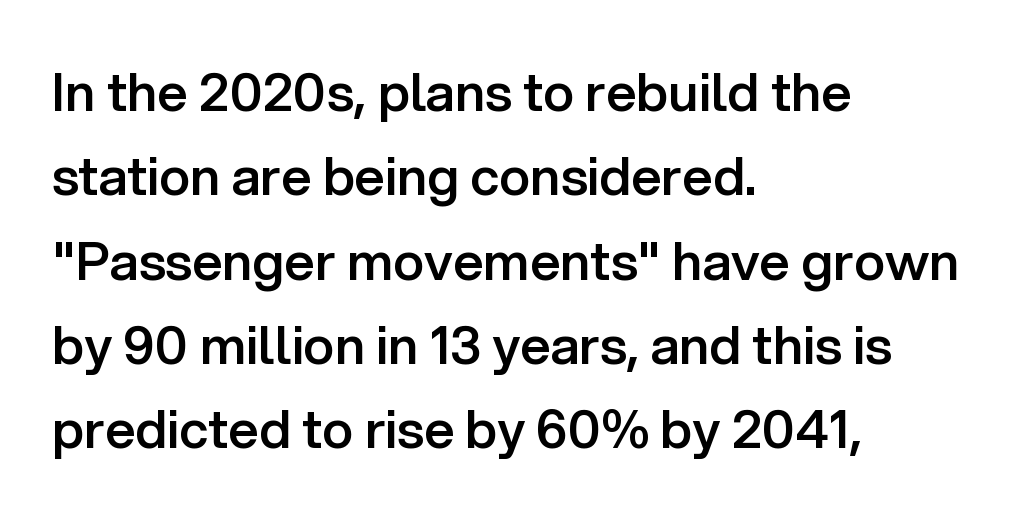
Q: Is the text bold? A: Semi-bold.
Q: Is the text italic (slanted)? A: No, it is upright.
Q: Is the typeface a serif or a sans-serif typeface? A: Sans-serif.
Q: Is the text underlined? A: No.
Q: How is the paragraph aligned? A: Left-aligned.
Q: Is the spacing between letters normal or unusually wide? A: Normal.
Q: Is the spacing between lines tight, normal or loose? A: Normal.
Q: Width (condensed, normal, or wide)? A: Normal.
Q: Stroke contrast? A: Low.
Q: x-height? A: Medium.
Q: Monospaced? A: No.
